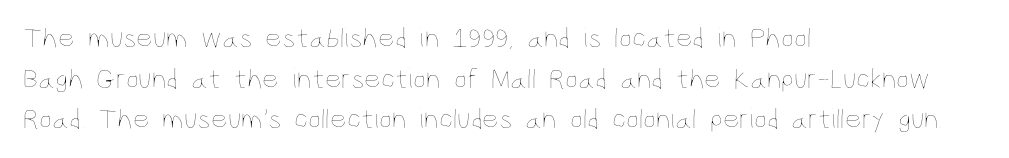
{"italic": "no", "bold": "no", "weight": "thin", "width": "condensed", "stroke_contrast": "low", "x_height": "large", "monospaced": "no", "underline": "no", "align": "left", "line_spacing": "normal", "line_spacing_ratio": 1.4, "letter_spacing": "normal", "letter_spacing_em": 0.0, "glyph_px": 29}
